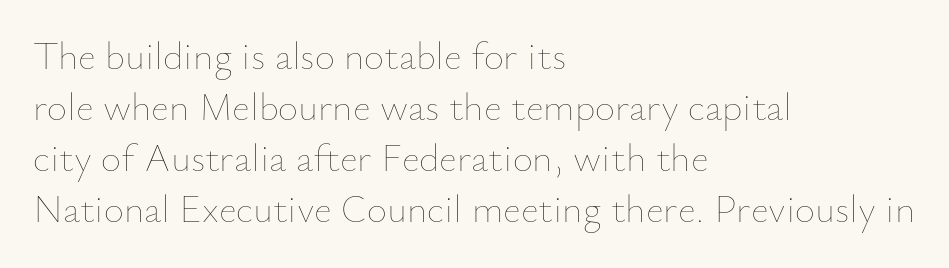
Q: Is the text bold? A: No.
Q: Is the text italic (slanted)? A: No, it is upright.
Q: Is the text underlined? A: No.
Q: How is the paragraph aligned? A: Left-aligned.
Q: Is the spacing between letters normal or unusually wide? A: Normal.
Q: Is the spacing between lines tight, normal or loose? A: Normal.
Q: Width (condensed, normal, or wide)? A: Normal.
Q: Stroke contrast? A: Low.
Q: x-height? A: Small.
Q: Monospaced? A: No.
